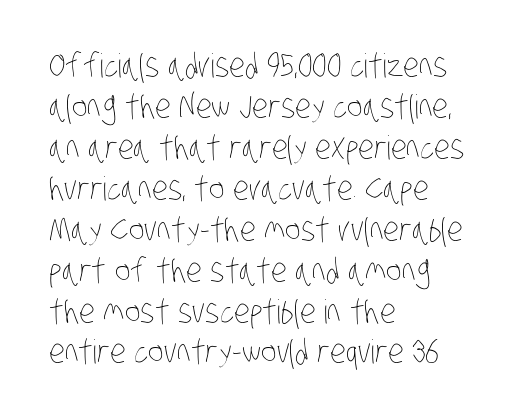
How are the letters spaced? Ordinarily, with no added tracking. Weight class: somewhere from thin through regular. Spacing verdict: proportional, widths tailored to each character. Visually the block forms a straight wall on the left and a jagged coastline on the right. Glance below the letters and you will spot only blank space.
